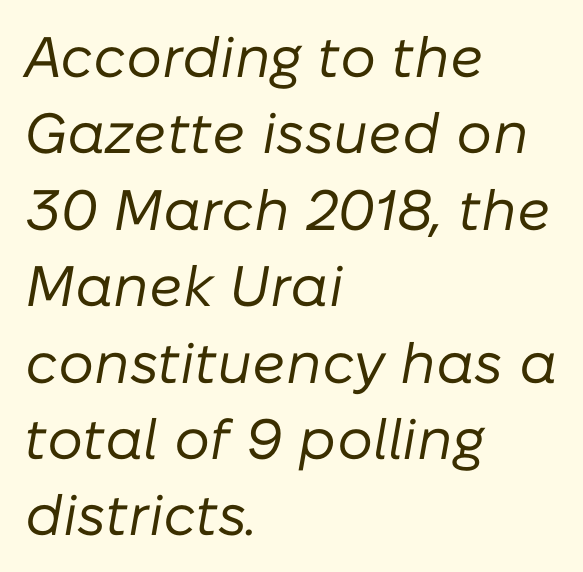
Looks like regular typesetting: each glyph gets only the width it needs. This reads as an unemphasized weight, regular at the heaviest. In terms of letterspacing, this is plain default setting. The designer left line spacing at the default. Each line starts at the same left margin while the right side varies. Yep, that's italic — everything's leaning.
